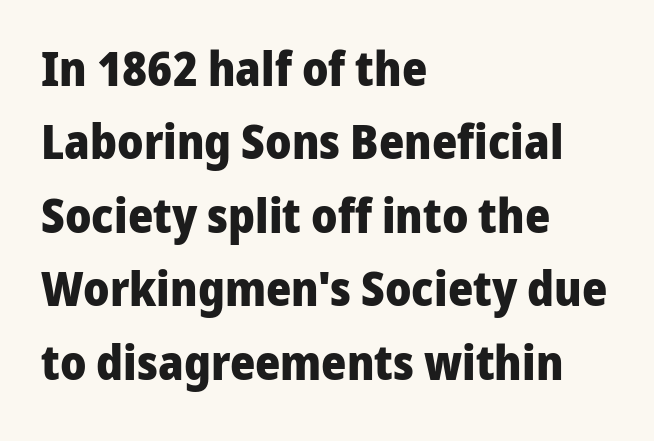
{"serif": "no", "italic": "no", "bold": "yes", "weight": "heavy", "width": "normal", "stroke_contrast": "low", "x_height": "medium", "monospaced": "no", "underline": "no", "align": "left", "line_spacing": "normal", "line_spacing_ratio": 1.53, "letter_spacing": "normal", "letter_spacing_em": 0.0, "glyph_px": 48}
